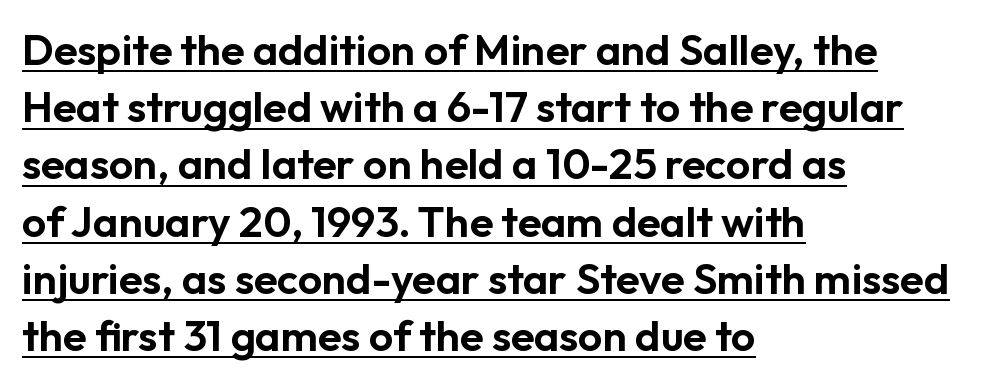
Q: Is the text italic (slanted)? A: No, it is upright.
Q: Is the typeface a serif or a sans-serif typeface? A: Sans-serif.
Q: Is the text underlined? A: Yes.
Q: How is the paragraph aligned? A: Left-aligned.
Q: Is the spacing between letters normal or unusually wide? A: Normal.
Q: Is the spacing between lines tight, normal or loose? A: Normal.
Q: Width (condensed, normal, or wide)? A: Normal.
Q: Stroke contrast? A: Low.
Q: x-height? A: Medium.
Q: Monospaced? A: No.
